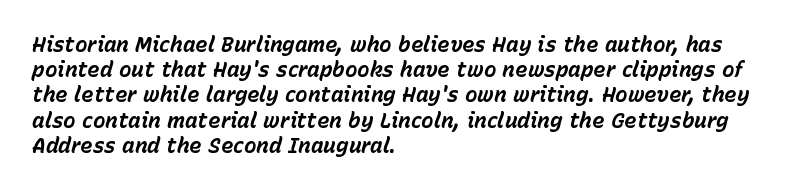
{"italic": "yes", "lean": "right", "slant_degrees": 15, "bold": "yes", "underline": "no", "align": "left", "line_spacing_ratio": 1.2, "letter_spacing": "normal", "letter_spacing_em": 0.0, "glyph_px": 21}
